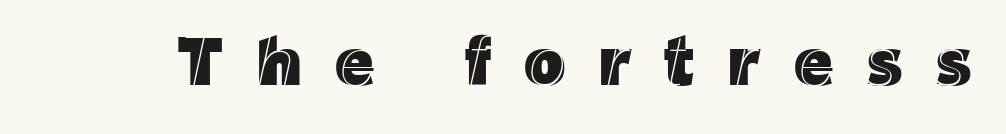
Q: Is the text italic (slanted)? A: No, it is upright.
Q: Is the text underlined? A: No.
Q: Is the spacing between letters normal or unusually wide? A: Unusually wide.
Q: Width (condensed, normal, or wide)? A: Normal.
Q: x-height? A: Medium.
Q: Monospaced? A: No.
